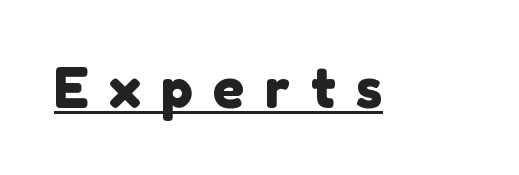
Q: Is the typeface a serif or a sans-serif typeface? A: Sans-serif.
Q: Is the text underlined? A: Yes.
Q: Is the spacing between letters normal or unusually wide? A: Unusually wide.
Q: Width (condensed, normal, or wide)? A: Normal.
Q: x-height? A: Medium.
Q: Monospaced? A: No.
